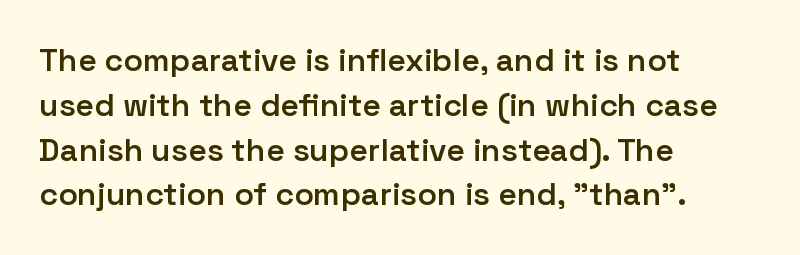
{"serif": "no", "italic": "no", "bold": "semi", "weight": "semibold", "width": "normal", "stroke_contrast": "low", "x_height": "medium", "monospaced": "no", "underline": "no", "align": "left", "line_spacing": "normal", "line_spacing_ratio": 1.4, "letter_spacing": "normal", "letter_spacing_em": 0.0, "glyph_px": 32}
